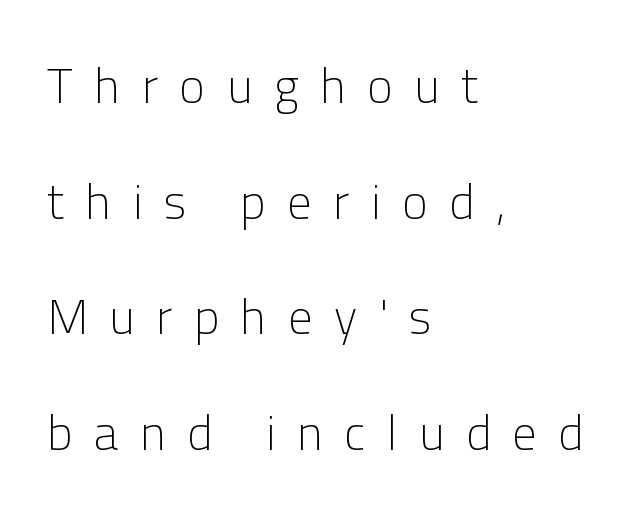
Q: Is the text bold? A: No.
Q: Is the text italic (slanted)? A: No, it is upright.
Q: Is the typeface a serif or a sans-serif typeface? A: Sans-serif.
Q: Is the text underlined? A: No.
Q: How is the paragraph aligned? A: Left-aligned.
Q: Is the spacing between letters normal or unusually wide? A: Unusually wide.
Q: Is the spacing between lines tight, normal or loose? A: Loose.
Q: Width (condensed, normal, or wide)? A: Normal.
Q: Stroke contrast? A: Low.
Q: x-height? A: Medium.
Q: Monospaced? A: No.
